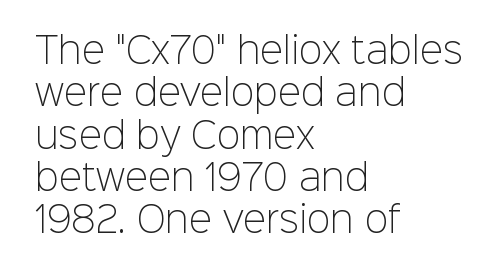
Each letter keeps its own natural width here, so spacing adapts to shape. Horizontal alignment here is leftward, the default for most running prose. The passage shown is typeset with a sans-serif family. No letter is thick-stroked: the sample isn't bold. The specimen reads as upright at a glance. Descenders hang freely into open space.
